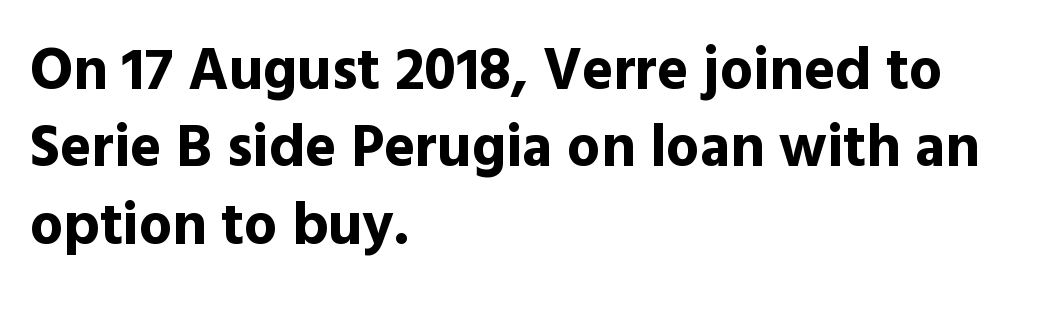
Has an underline been added? It has not. Between one letter and the next there's only the usual sliver of space. Whoever set this chose a conventional vertical rhythm. Compared with a centered layout, this one pins lines to the left instead. This sample has the flowing, uneven cadence of proportional lettering. The letters carry no serifs — their stems end cleanly without finishing strokes.
